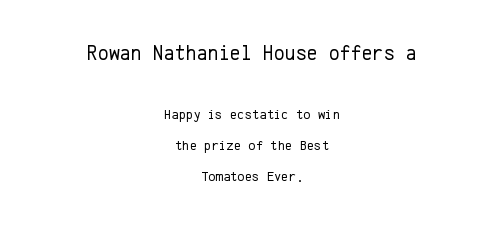
The image shows 21 px text type, upright; set centered, loose line spacing (2.23x), normal letter spacing, not underlined; the first (top) block is 1.5x larger.
